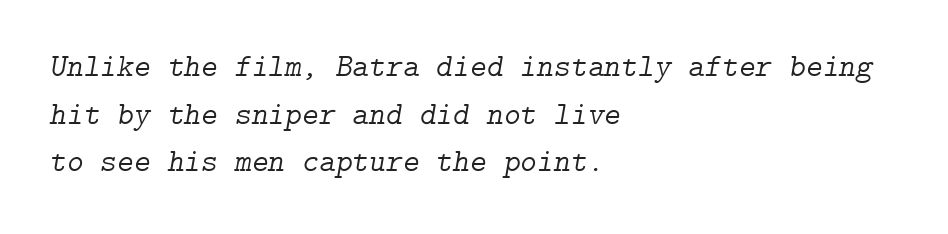
Q: Is the text bold? A: No.
Q: Is the text italic (slanted)? A: Yes, it leans right by about 9 degrees.
Q: Is the typeface a serif or a sans-serif typeface? A: Serif.
Q: Is the text underlined? A: No.
Q: How is the paragraph aligned? A: Left-aligned.
Q: Is the spacing between letters normal or unusually wide? A: Normal.
Q: Is the spacing between lines tight, normal or loose? A: Normal.
Q: Width (condensed, normal, or wide)? A: Normal.
Q: Stroke contrast? A: Low.
Q: x-height? A: Medium.
